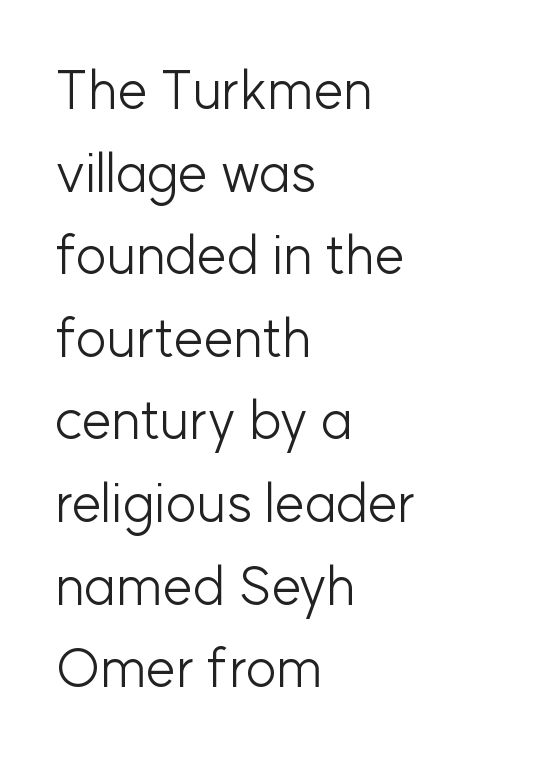
Q: Is the text bold? A: No.
Q: Is the text italic (slanted)? A: No, it is upright.
Q: Is the typeface a serif or a sans-serif typeface? A: Sans-serif.
Q: Is the text underlined? A: No.
Q: How is the paragraph aligned? A: Left-aligned.
Q: Is the spacing between letters normal or unusually wide? A: Normal.
Q: Is the spacing between lines tight, normal or loose? A: Normal.
Q: Width (condensed, normal, or wide)? A: Normal.
Q: Stroke contrast? A: Low.
Q: x-height? A: Medium.
Q: Monospaced? A: No.
